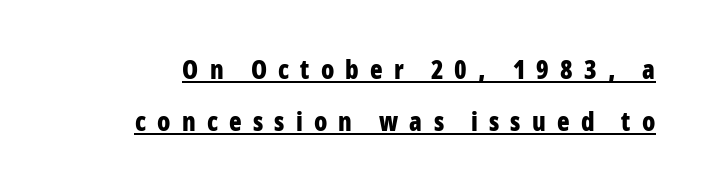
The image shows 26 px bold type, upright; set loose line spacing (2.0x), unusually wide letter spacing (+0.43 em), underlined.
